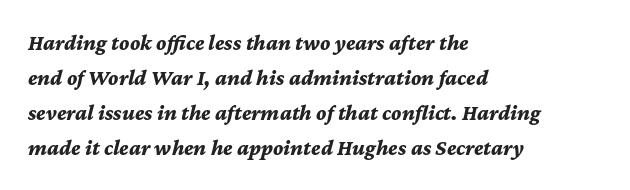
The image shows 22 px bold type, italic (leaning right); set left-aligned, normal line spacing (1.59x), normal letter spacing, not underlined.
